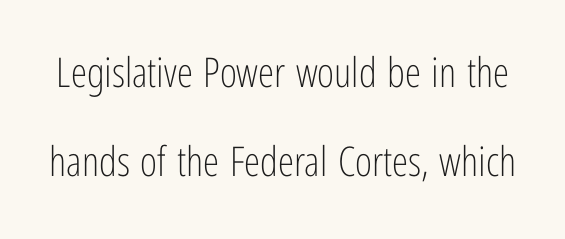
The image shows 41 px light, condensed sans-serif type, upright; set loose line spacing (2.18x), normal letter spacing, not underlined; low stroke contrast and a medium x-height.
